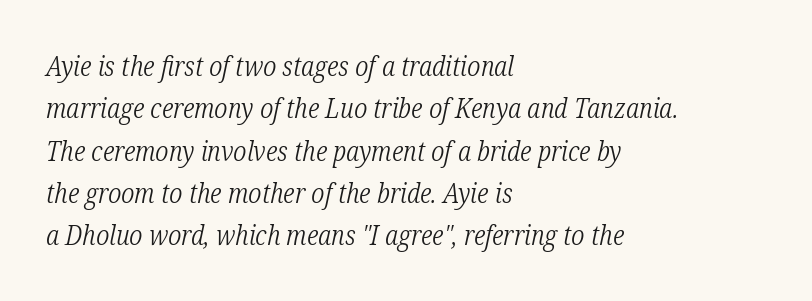
Q: Is the text bold? A: No.
Q: Is the text italic (slanted)? A: Yes, it leans right by about 12 degrees.
Q: Is the typeface a serif or a sans-serif typeface? A: Serif.
Q: Is the text underlined? A: No.
Q: How is the paragraph aligned? A: Left-aligned.
Q: Is the spacing between letters normal or unusually wide? A: Normal.
Q: Is the spacing between lines tight, normal or loose? A: Normal.
Q: Width (condensed, normal, or wide)? A: Condensed.
Q: Stroke contrast? A: Low.
Q: x-height? A: Medium.
Q: Monospaced? A: No.
